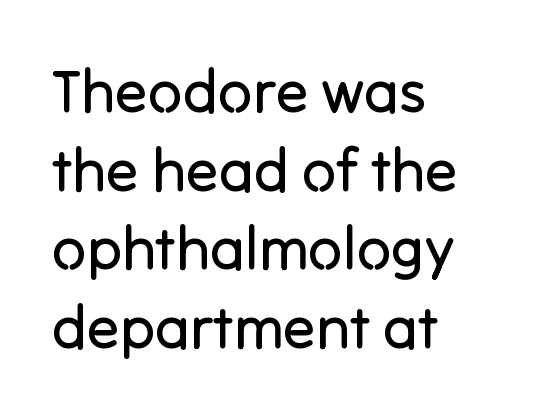
The image shows 60 px regular-weight sans-serif type, upright; set left-aligned, normal line spacing (1.31x), normal letter spacing, not underlined; low stroke contrast and a medium x-height.
